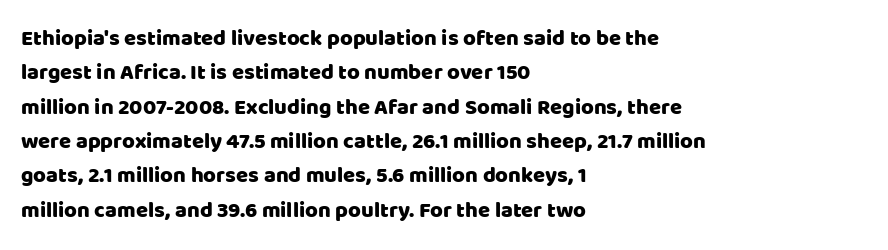
Teacher's note: observe the even left margin — that is flush-left alignment. The passage shown has conventional tracking throughout. It's the straight-up-and-down kind of type. The block of text has a typical density, with ordinary space between rows. The area under the type is left untouched.
